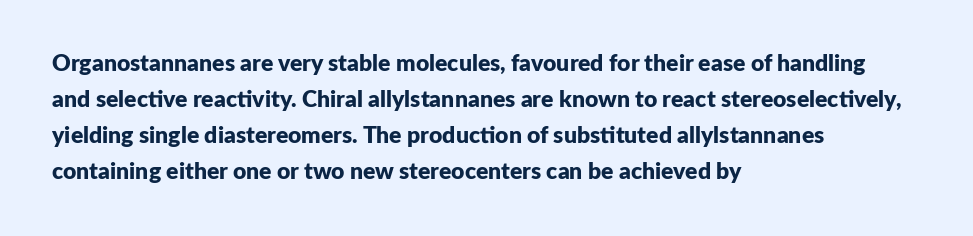
The line-height multiplier appears to be the usual default. Plain, unruled lines of type. The type is set solid horizontally, with unmodified tracking. Horizontal alignment here is leftward, the default for most running prose. Does the weight exceed regular? Yes, all the way to bold.
